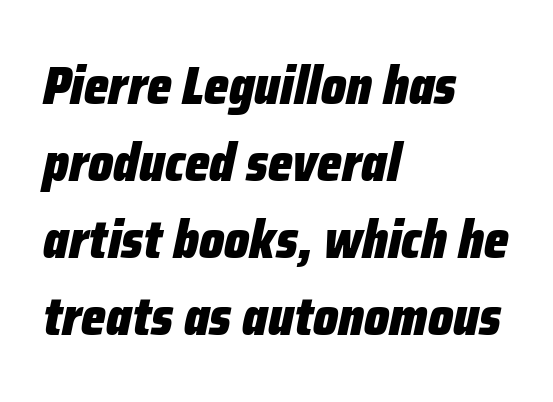
The image shows 53 px heavy, condensed type, italic (leaning right); set left-aligned, normal line spacing (1.45x), normal letter spacing, not underlined; low stroke contrast and a medium x-height.
